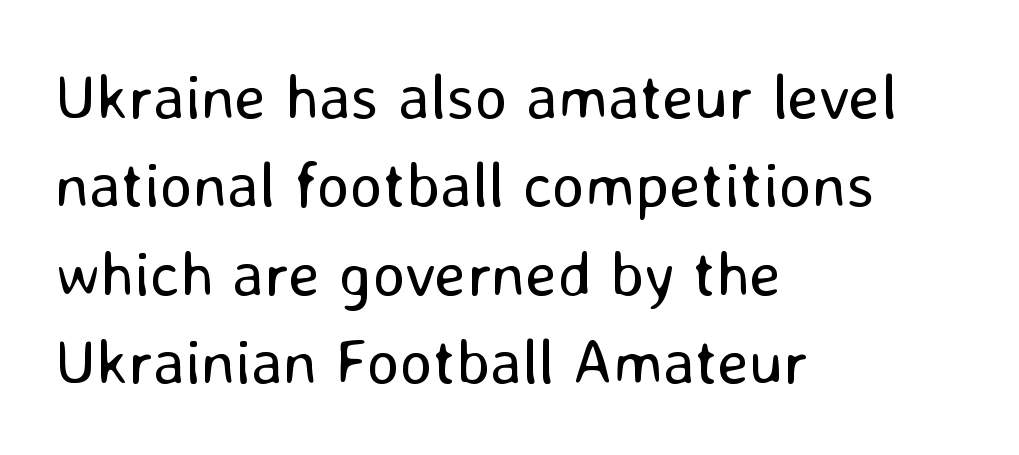
Unlike italic type, these characters show no tilt at all. Tracking here is standard; glyphs follow each other at the usual distance. A sans-serif font was chosen for this passage. The cut favours lightness, reaching ordinary text weight at its darkest. Nobody drew a line under any word here.
